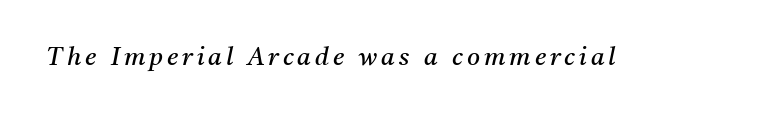
{"italic": "yes", "lean": "right", "slant_degrees": 11, "bold": "no", "underline": "no", "glyph_px": 25}
